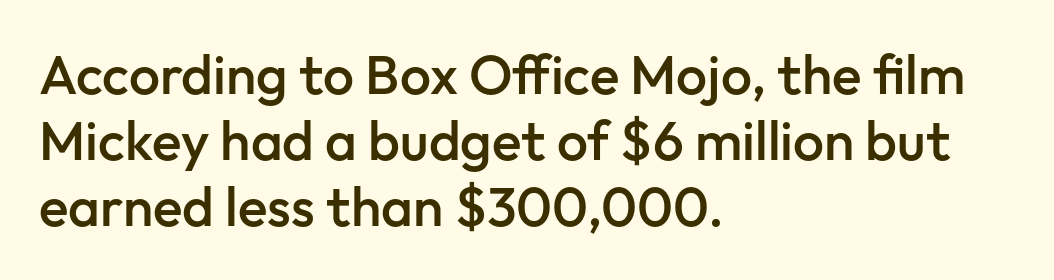
Q: Is the text bold? A: Semi-bold.
Q: Is the text italic (slanted)? A: No, it is upright.
Q: Is the typeface a serif or a sans-serif typeface? A: Sans-serif.
Q: Is the text underlined? A: No.
Q: How is the paragraph aligned? A: Left-aligned.
Q: Is the spacing between letters normal or unusually wide? A: Normal.
Q: Width (condensed, normal, or wide)? A: Normal.
Q: Stroke contrast? A: Low.
Q: x-height? A: Medium.
Q: Monospaced? A: No.
